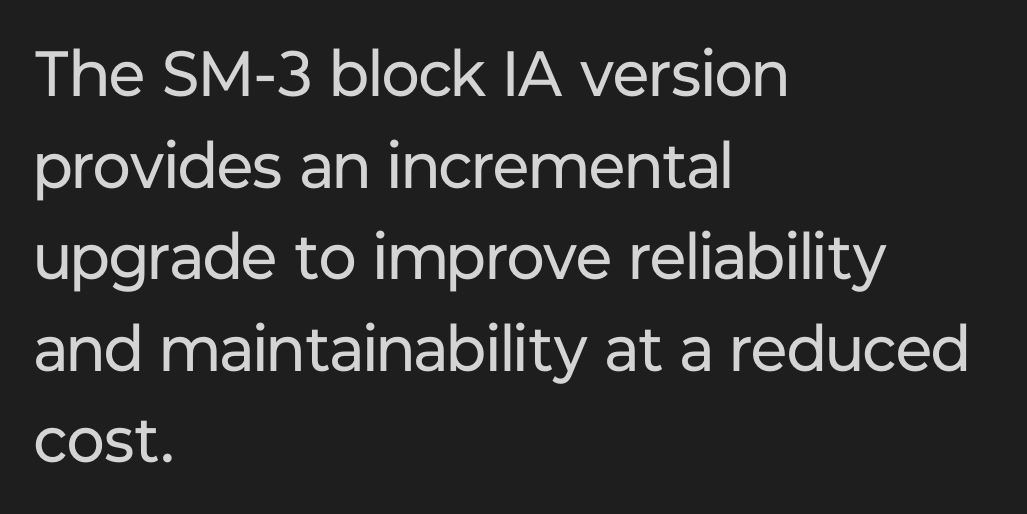
{"serif": "no", "italic": "no", "bold": "no", "weight": "regular", "width": "normal", "stroke_contrast": "low", "x_height": "medium", "monospaced": "no", "underline": "no", "align": "left", "line_spacing": "normal", "line_spacing_ratio": 1.43, "letter_spacing": "normal", "letter_spacing_em": 0.0, "glyph_px": 64}
